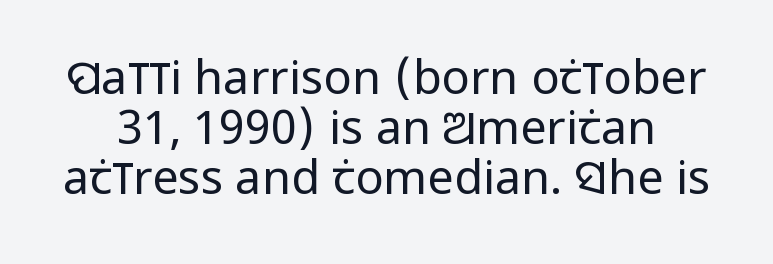
The image shows 47 px regular-weight, condensed sans-serif type, upright; set tight line spacing (1.06x), normal letter spacing, not underlined; low stroke contrast and a large x-height.
